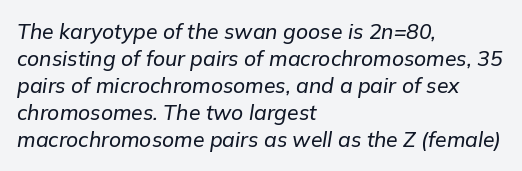
{"italic": "yes", "lean": "right", "slant_degrees": 9, "underline": "no", "align": "left", "line_spacing": "normal", "line_spacing_ratio": 1.29, "letter_spacing": "normal", "letter_spacing_em": 0.0, "glyph_px": 21}
